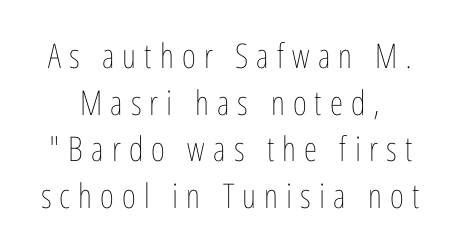
Characters follow at a spacing far wider than the type designer built in. The letters look calm and open, with moderate or lighter stems. Quick note: underline off. Style check: upright.
